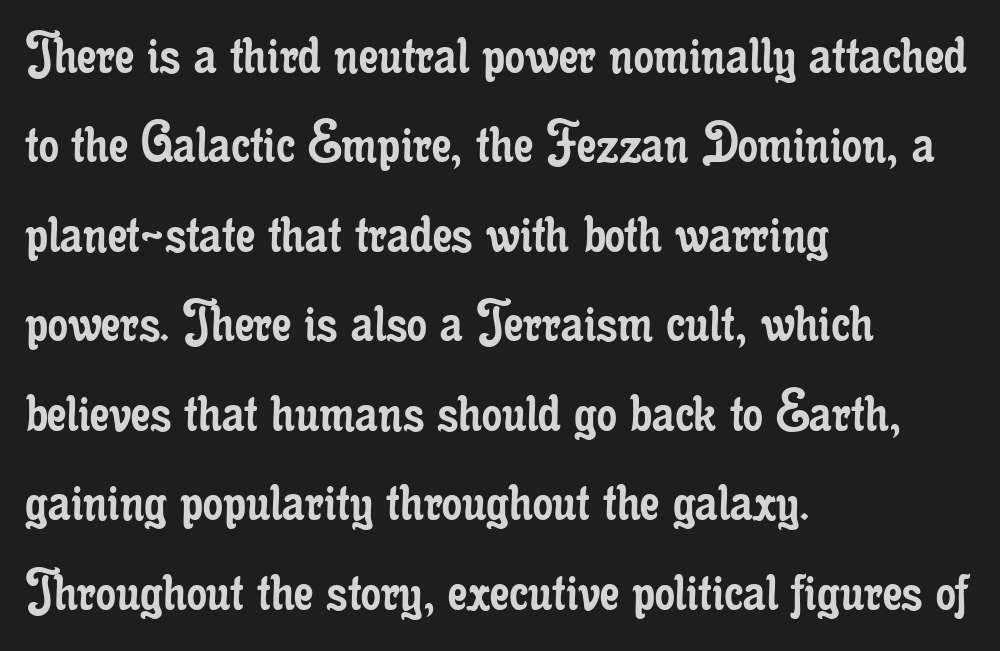
The image shows 63 px regular-weight, condensed serif type, upright; set left-aligned, normal line spacing (1.42x), normal letter spacing, not underlined; low stroke contrast and a small x-height.
